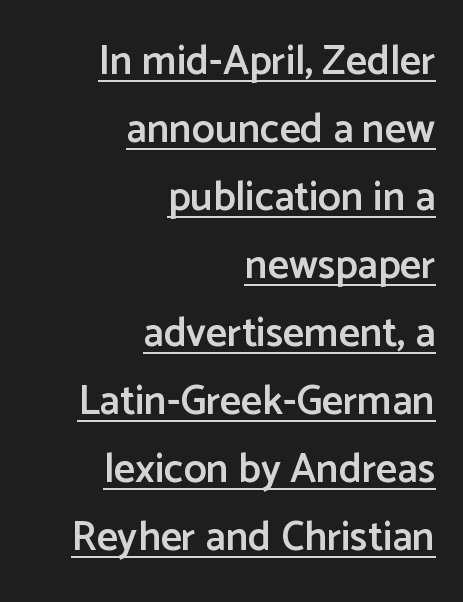
Nobody touched the tracking dial on this one. On the weight axis this lands at semibold, roughly 600. Each line of the rendering has a horizontal stroke beneath the glyphs. The lines sit at an ordinary, default distance from one another.
